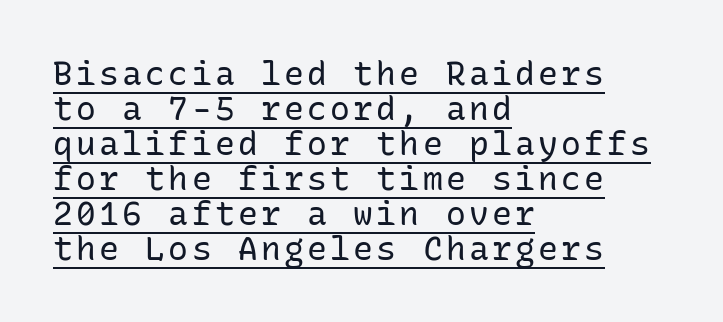
The image shows 33 px regular-weight sans-serif type, upright, monospaced; set left-aligned, tight line spacing (1.06x), underlined; low stroke contrast and a medium x-height.
